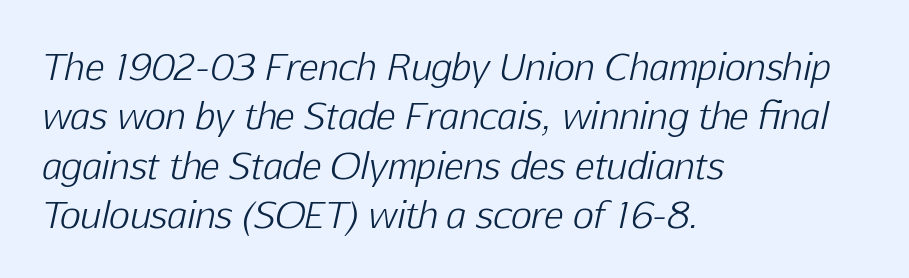
Letters have the restrained weight of plain body copy at most. Spacing between characters is what you'd get straight out of the box. Descenders hang freely into open space. The rendering anchors every line to the left-hand side.
